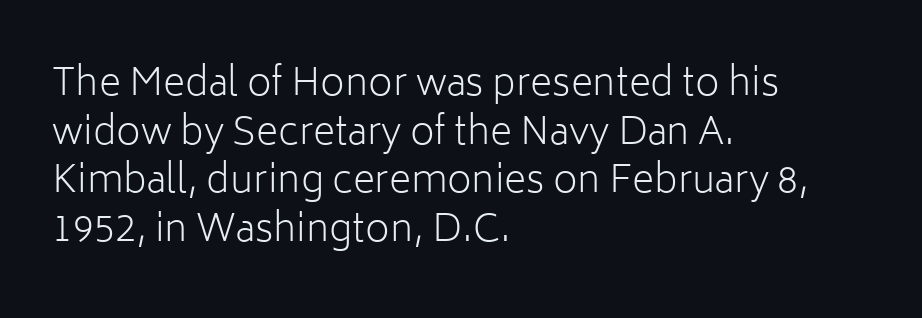
Which margin do the lines hug? The left one — the right edge is uneven. Each row of text sits above clean, open space. Type style note: lacks serifs. Every character sits straight up, as roman type does.
